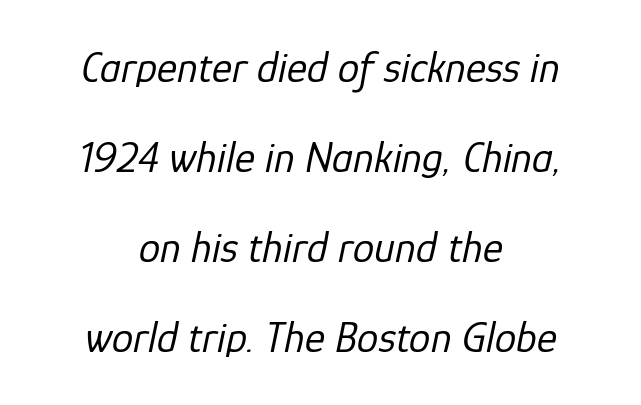
Short and long lines alike share a common midpoint. Think of a printed novel: that variable character pitch is what you see here. The weight tops out at a normal text grade. The leading is generous, giving the passage an open texture. A typesetter would mark this as italic. Quick note: underline off.
